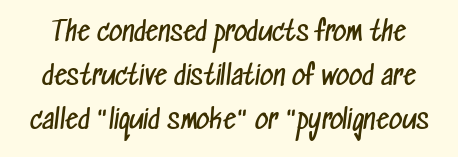
{"bold": "no", "underline": "no", "line_spacing": "normal", "line_spacing_ratio": 1.7, "letter_spacing": "normal", "letter_spacing_em": 0.0, "glyph_px": 26}
